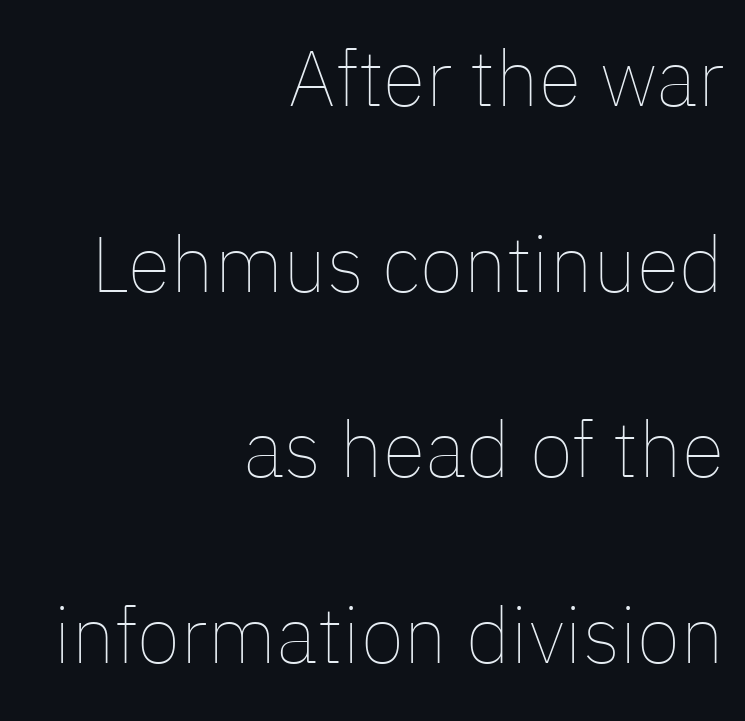
{"italic": "no", "bold": "no", "weight": "thin", "width": "normal", "stroke_contrast": "low", "x_height": "medium", "monospaced": "no", "underline": "no", "align": "right", "line_spacing": "loose", "line_spacing_ratio": 2.35, "letter_spacing": "normal", "letter_spacing_em": 0.0, "glyph_px": 79}
